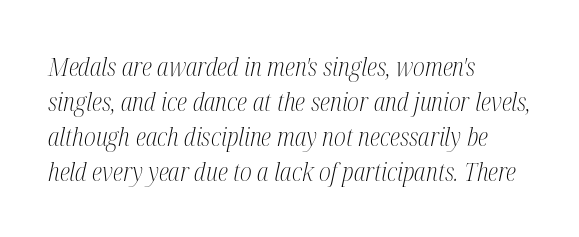
{"italic": "yes", "lean": "right", "slant_degrees": 12, "bold": "no", "underline": "no", "align": "left", "line_spacing": "normal", "line_spacing_ratio": 1.34, "letter_spacing": "normal", "letter_spacing_em": 0.0, "glyph_px": 26}
